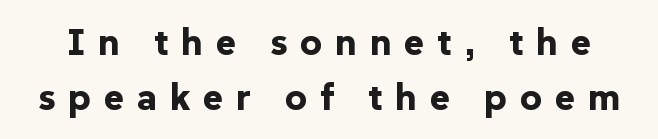
Q: Is the text bold? A: Yes.
Q: Is the text italic (slanted)? A: No, it is upright.
Q: Is the typeface a serif or a sans-serif typeface? A: Sans-serif.
Q: Is the text underlined? A: No.
Q: Is the spacing between letters normal or unusually wide? A: Unusually wide.
Q: Is the spacing between lines tight, normal or loose? A: Normal.
Q: Width (condensed, normal, or wide)? A: Normal.
Q: Stroke contrast? A: Low.
Q: x-height? A: Medium.
Q: Monospaced? A: No.
